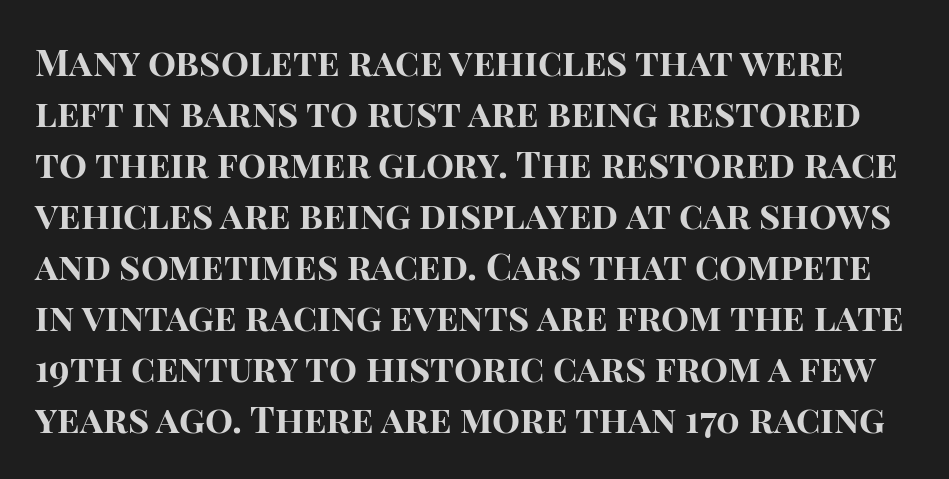
Q: Is the text bold? A: Yes.
Q: Is the text italic (slanted)? A: No, it is upright.
Q: Is the typeface a serif or a sans-serif typeface? A: Sans-serif.
Q: Is the text underlined? A: No.
Q: Is the spacing between letters normal or unusually wide? A: Normal.
Q: Is the spacing between lines tight, normal or loose? A: Normal.
Q: Width (condensed, normal, or wide)? A: Normal.
Q: Stroke contrast? A: High.
Q: x-height? A: Large.
Q: Monospaced? A: No.
